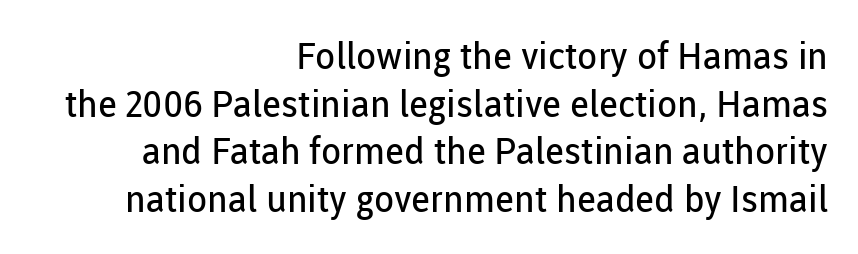
Any mark beneath the type? The region is blank. Right-aligned paragraph, ragged on the left. The type sits square on the baseline with zero lean. Looks like regular typesetting: each glyph gets only the width it needs. Interline gaps are of average width in this sample.
